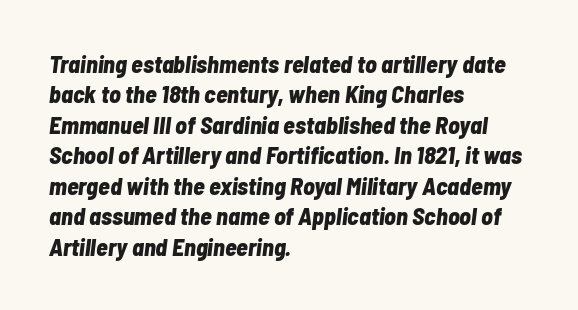
The image shows 24 px bold type, italic (leaning right); set left-aligned, normal line spacing (1.27x), normal letter spacing, not underlined.
